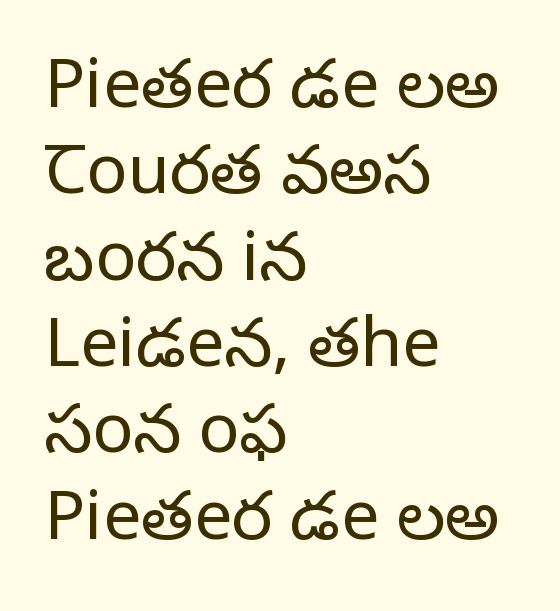
Q: Is the text bold? A: No.
Q: Is the text italic (slanted)? A: No, it is upright.
Q: Is the typeface a serif or a sans-serif typeface? A: Serif.
Q: Is the text underlined? A: No.
Q: How is the paragraph aligned? A: Left-aligned.
Q: Is the spacing between letters normal or unusually wide? A: Normal.
Q: Is the spacing between lines tight, normal or loose? A: Normal.
Q: Width (condensed, normal, or wide)? A: Normal.
Q: Stroke contrast? A: Low.
Q: x-height? A: Large.
Q: Monospaced? A: No.
